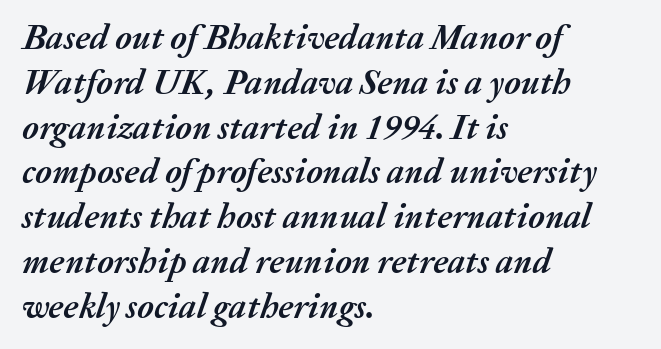
Alignment: flush left. Each word holds together tightly as a unit, with standard inter-letter gaps. Leading: standard. These lines were composed using italics.
